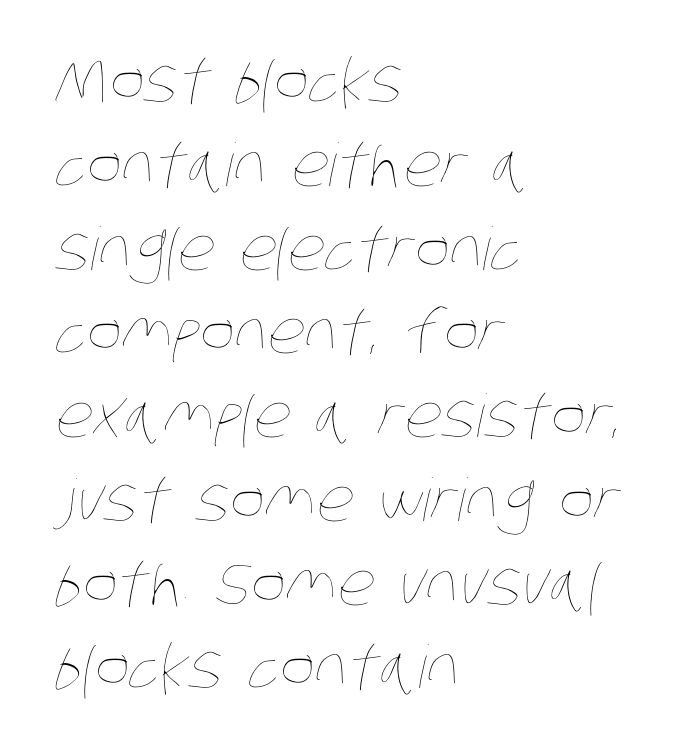
{"bold": "no", "weight": "thin", "width": "condensed", "stroke_contrast": "low", "x_height": "large", "monospaced": "no", "underline": "no", "align": "left", "line_spacing": "normal", "line_spacing_ratio": 1.42, "letter_spacing": "normal", "letter_spacing_em": 0.0, "glyph_px": 59}
